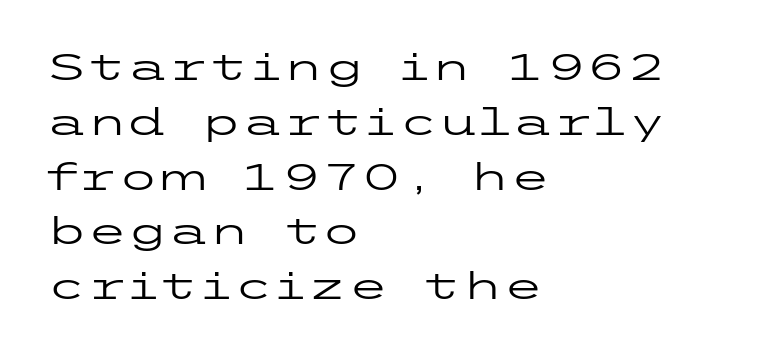
Q: Is the text bold? A: No.
Q: Is the text italic (slanted)? A: No, it is upright.
Q: Is the typeface a serif or a sans-serif typeface? A: Sans-serif.
Q: Is the text underlined? A: No.
Q: How is the paragraph aligned? A: Left-aligned.
Q: Is the spacing between letters normal or unusually wide? A: Normal.
Q: Is the spacing between lines tight, normal or loose? A: Normal.
Q: Width (condensed, normal, or wide)? A: Wide.
Q: Stroke contrast? A: Low.
Q: x-height? A: Medium.
